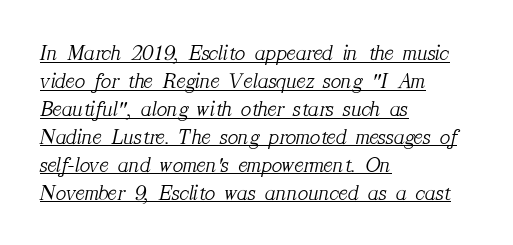
The image shows 22 px text type, italic (leaning right); set left-aligned, normal line spacing (1.27x), normal letter spacing, underlined.
